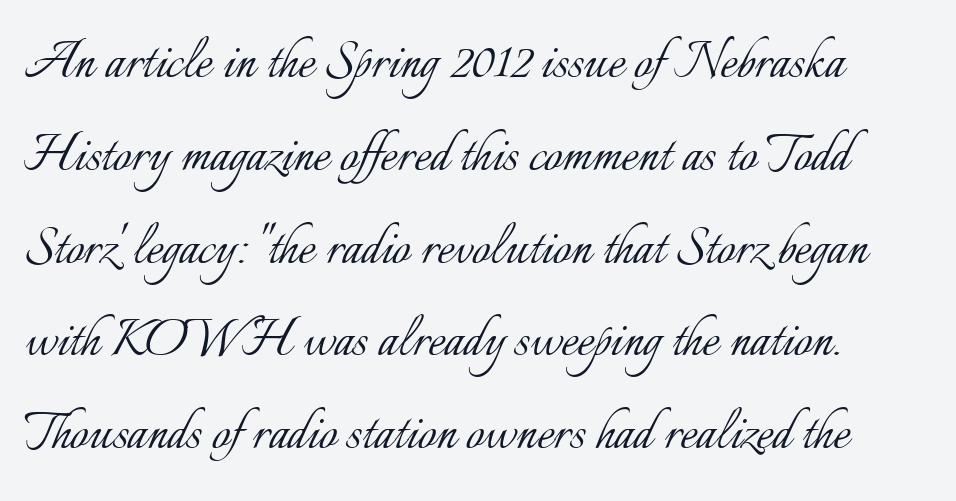
The passage shown is typed in a proportional face where columns would drift. Weight: regular or lighter. Rule under the text: the space is simply empty. A typesetter would call this zero additional tracking.
